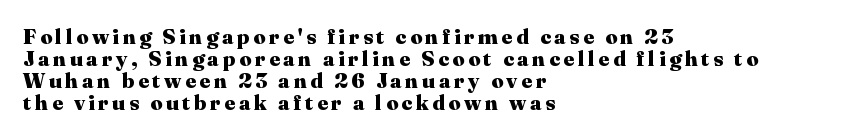
{"italic": "no", "bold": "yes", "underline": "no", "align": "left", "line_spacing": "tight", "line_spacing_ratio": 1.05, "glyph_px": 21}
